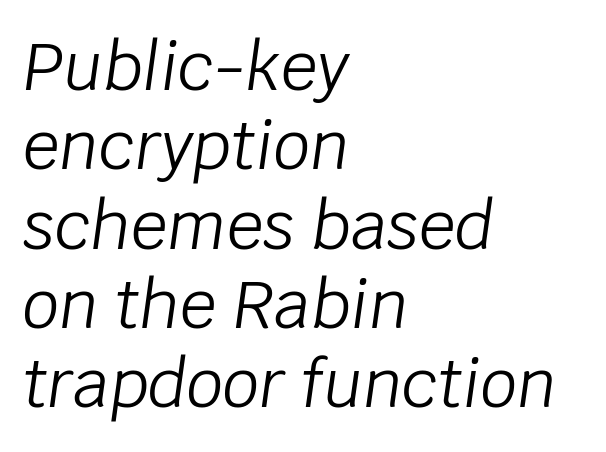
Q: Is the text bold? A: No.
Q: Is the text italic (slanted)? A: Yes, it leans right by about 8 degrees.
Q: Is the text underlined? A: No.
Q: How is the paragraph aligned? A: Left-aligned.
Q: Is the spacing between letters normal or unusually wide? A: Normal.
Q: Width (condensed, normal, or wide)? A: Normal.
Q: Stroke contrast? A: Low.
Q: x-height? A: Large.
Q: Monospaced? A: No.
